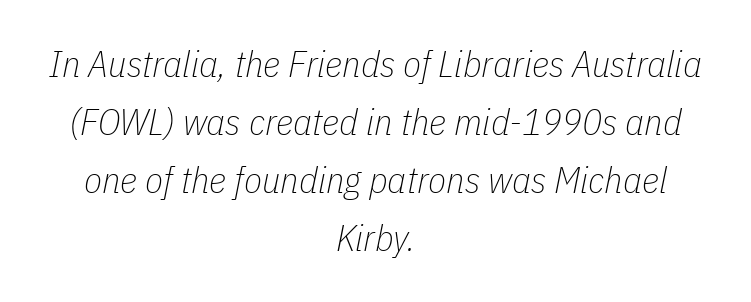
Q: Is the text bold? A: No.
Q: Is the text italic (slanted)? A: Yes, it leans right by about 11 degrees.
Q: Is the text underlined? A: No.
Q: How is the paragraph aligned? A: Centered.
Q: Is the spacing between letters normal or unusually wide? A: Normal.
Q: Is the spacing between lines tight, normal or loose? A: Normal.
Q: Width (condensed, normal, or wide)? A: Condensed.
Q: Stroke contrast? A: Low.
Q: x-height? A: Medium.
Q: Monospaced? A: No.
